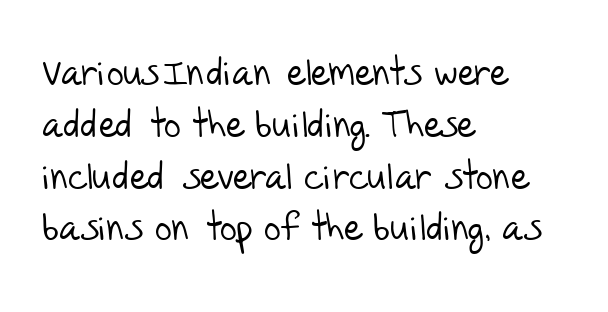
{"serif": "no", "bold": "no", "weight": "light", "width": "normal", "stroke_contrast": "low", "x_height": "large", "monospaced": "no", "underline": "no", "align": "left", "line_spacing": "normal", "line_spacing_ratio": 1.4, "letter_spacing": "normal", "letter_spacing_em": 0.0, "glyph_px": 37}
